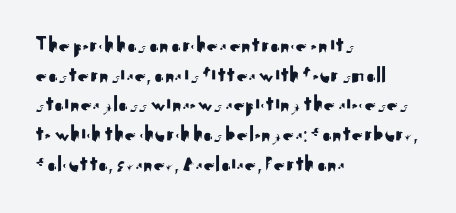
{"italic": "no", "underline": "no", "align": "left", "line_spacing": "normal", "line_spacing_ratio": 1.29, "letter_spacing": "normal", "letter_spacing_em": 0.0, "glyph_px": 23}
